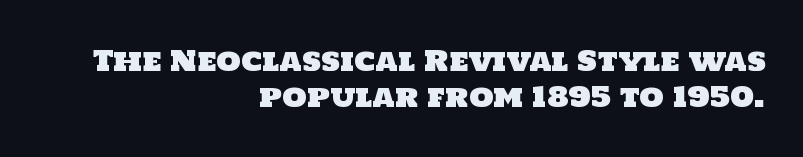
The image shows 28 px sans-serif type; set right-aligned, normal line spacing (1.29x), normal letter spacing, not underlined; low stroke contrast and a large x-height.
